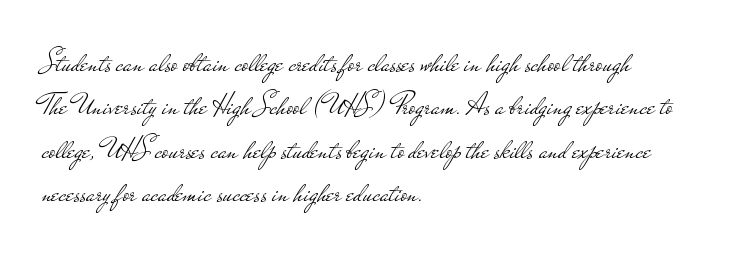
{"serif": "no", "bold": "no", "weight": "light", "width": "wide", "stroke_contrast": "low", "x_height": "small", "monospaced": "no", "underline": "no", "align": "left", "line_spacing": "normal", "line_spacing_ratio": 1.4, "letter_spacing": "normal", "letter_spacing_em": 0.0, "glyph_px": 31}
